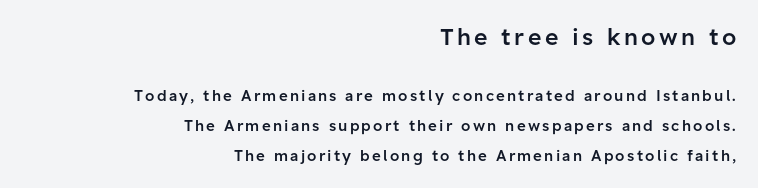
The sample has been set in demibold, a notch under bold. The space directly below the letters is spotless. Quick note: interline space is abundant. The letters in the upper block stand taller than those in the block below.
